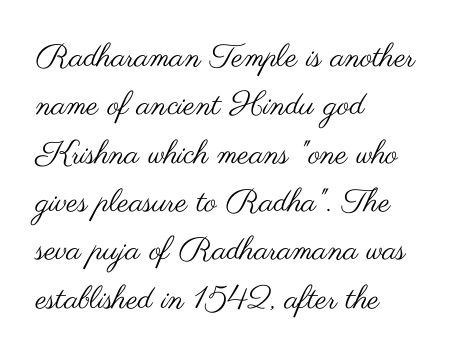
Q: Is the text bold? A: No.
Q: Is the text italic (slanted)? A: Yes.
Q: Is the typeface a serif or a sans-serif typeface? A: Sans-serif.
Q: Is the text underlined? A: No.
Q: How is the paragraph aligned? A: Left-aligned.
Q: Is the spacing between letters normal or unusually wide? A: Normal.
Q: Is the spacing between lines tight, normal or loose? A: Normal.
Q: Width (condensed, normal, or wide)? A: Wide.
Q: Stroke contrast? A: Medium.
Q: x-height? A: Small.
Q: Monospaced? A: No.
